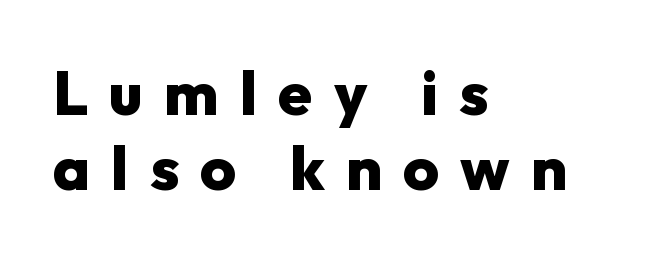
Q: Is the text bold? A: Yes.
Q: Is the text italic (slanted)? A: No, it is upright.
Q: Is the typeface a serif or a sans-serif typeface? A: Sans-serif.
Q: Is the text underlined? A: No.
Q: How is the paragraph aligned? A: Left-aligned.
Q: Is the spacing between letters normal or unusually wide? A: Unusually wide.
Q: Width (condensed, normal, or wide)? A: Normal.
Q: Stroke contrast? A: Low.
Q: x-height? A: Medium.
Q: Monospaced? A: No.
